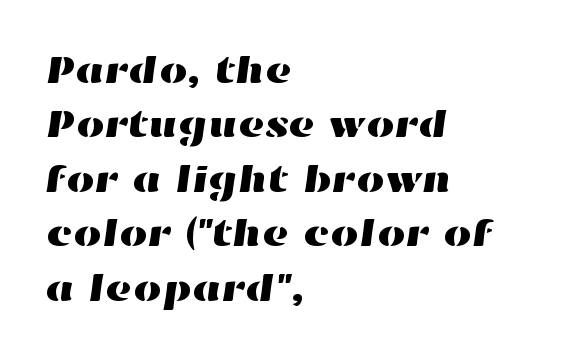
Think of a printed novel: that variable character pitch is what you see here. Leading matches the norm, producing a regular column. Alignment: flush left. The baseline area is clear. Look at the tracking — it's just the regular setting, nothing added.
